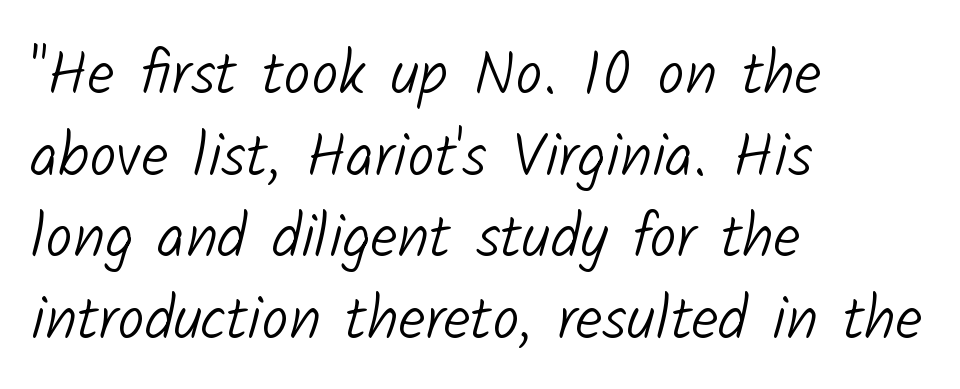
The image shows 61 px light sans-serif type; set left-aligned, normal line spacing (1.34x), normal letter spacing, not underlined; low stroke contrast and a medium x-height.
